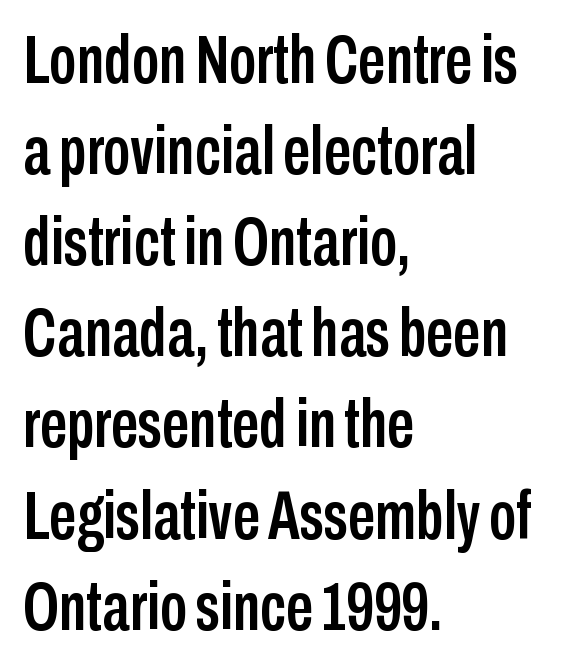
The ragged edge is on the right, which tells us the setting is flush left. Serif or sans? Sans — the stroke terminals are bare. The area under the type is left untouched. Italic? Not at all — the glyphs are vertical. A typesetter would call this zero additional tracking.
